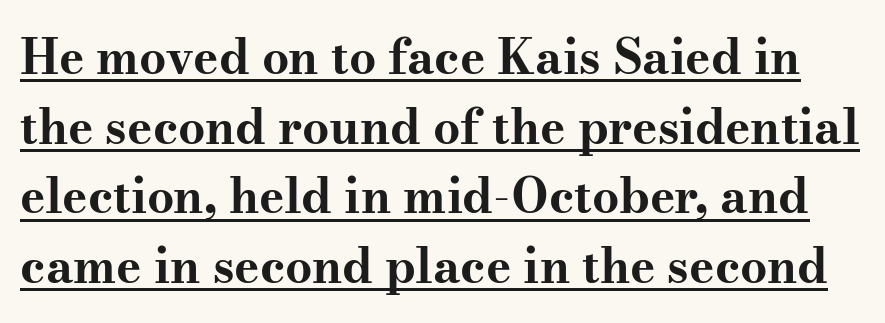
{"serif": "yes", "italic": "no", "bold": "yes", "weight": "bold", "width": "wide", "stroke_contrast": "medium", "x_height": "small", "monospaced": "no", "underline": "yes", "line_spacing": "normal", "line_spacing_ratio": 1.45, "letter_spacing": "normal", "letter_spacing_em": 0.0, "glyph_px": 48}
